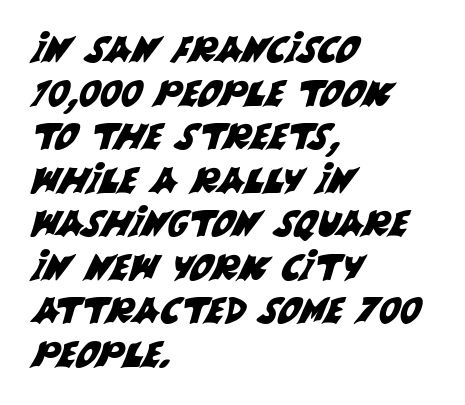
The image shows 36 px sans-serif type; set left-aligned, line spacing 1.21x, normal letter spacing, not underlined; medium stroke contrast and a large x-height.
